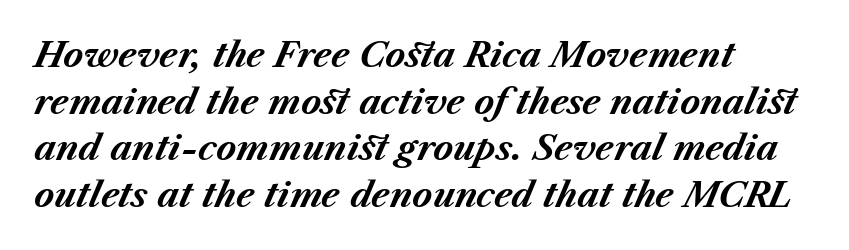
The image shows 34 px bold type, italic (leaning right); set left-aligned, normal line spacing (1.37x), normal letter spacing, not underlined; medium stroke contrast and a medium x-height.
